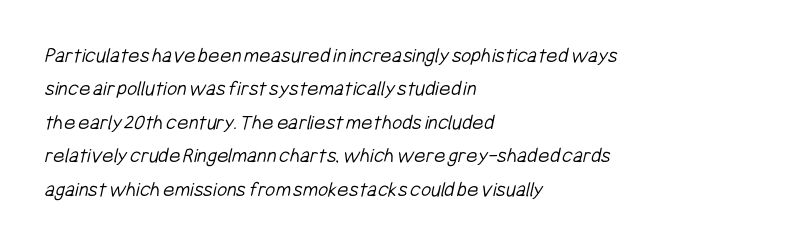
{"bold": "no", "underline": "no", "align": "left", "line_spacing": "normal", "line_spacing_ratio": 1.52, "letter_spacing": "normal", "letter_spacing_em": 0.0, "glyph_px": 22}
